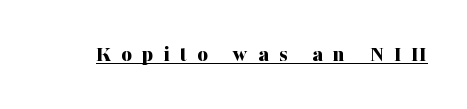
The image shows 23 px bold type, upright; set unusually wide letter spacing (+0.44 em), underlined.
